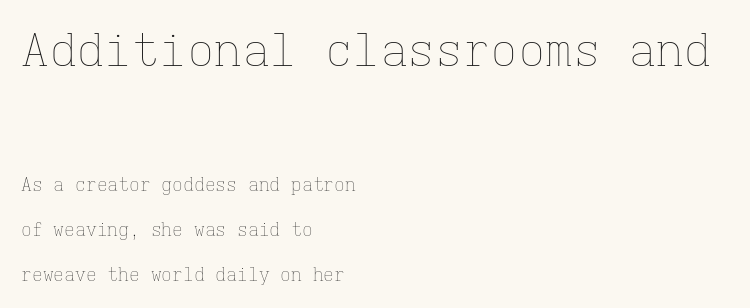
Q: Is the text bold? A: No.
Q: Is the text italic (slanted)? A: No, it is upright.
Q: Is the text underlined? A: No.
Q: How is the paragraph aligned? A: Left-aligned.
Q: Is the spacing between letters normal or unusually wide? A: Normal.
Q: Is the spacing between lines tight, normal or loose? A: Loose.
Q: Which block of text is set in a larger size, the first (top) or the second (bottom)? A: The first (top) one.
Q: Width (condensed, normal, or wide)? A: Normal.
Q: Stroke contrast? A: Low.
Q: x-height? A: Medium.
Q: Monospaced? A: Yes.
